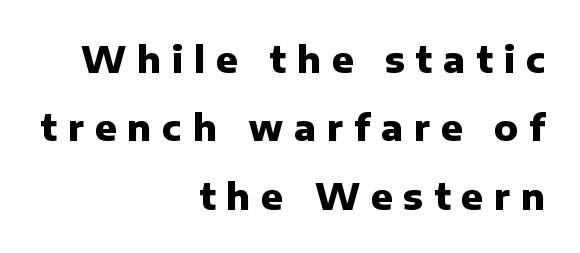
The image shows 36 px heavy sans-serif type, upright; set right-aligned, loose line spacing (1.9x), unusually wide letter spacing (+0.3 em), not underlined; low stroke contrast and a medium x-height.
